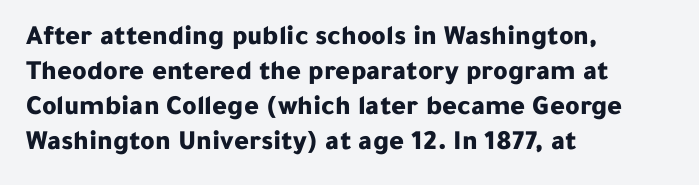
{"serif": "no", "italic": "no", "bold": "yes", "weight": "bold", "width": "normal", "stroke_contrast": "low", "x_height": "medium", "monospaced": "no", "underline": "no", "align": "left", "line_spacing": "normal", "line_spacing_ratio": 1.25, "letter_spacing": "normal", "letter_spacing_em": 0.0, "glyph_px": 28}
